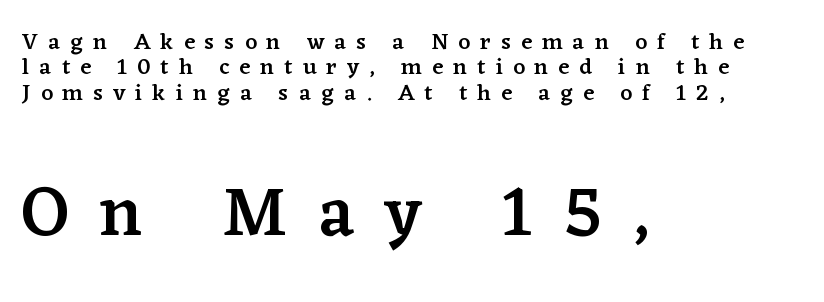
The image shows 70 px semibold serif type, upright; set left-aligned, tight line spacing (1.1x), unusually wide letter spacing (+0.44 em), not underlined; the second (bottom) block is 3.04x larger; low stroke contrast and a medium x-height.
